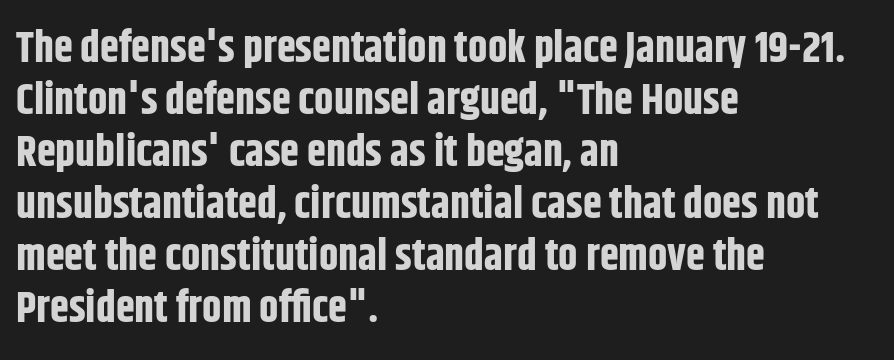
The image shows 43 px bold, condensed sans-serif type, upright; set left-aligned, line spacing 1.21x, normal letter spacing, not underlined; low stroke contrast and a large x-height.
